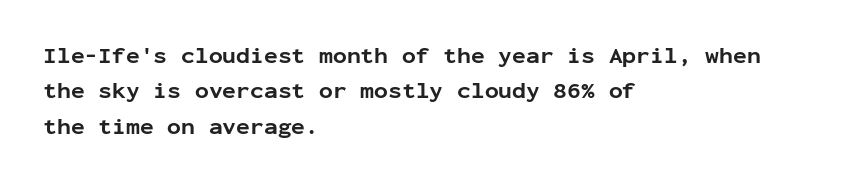
{"italic": "no", "bold": "yes", "underline": "no", "align": "left", "line_spacing": "normal", "line_spacing_ratio": 1.54, "letter_spacing": "normal", "letter_spacing_em": 0.0, "glyph_px": 23}
